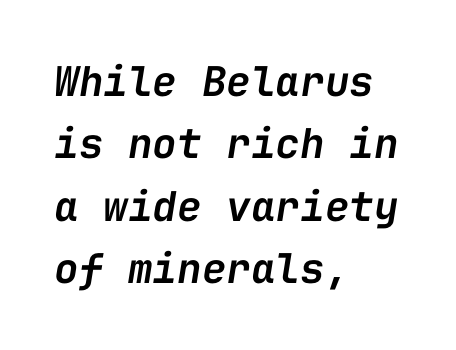
A typesetter would call this monospace, since all characters share one set width. If you drew a ruler down the left edge, every line would touch it. Tracking value appears to be zero — textbook default spacing. The whole block is typeset with a tilt.
